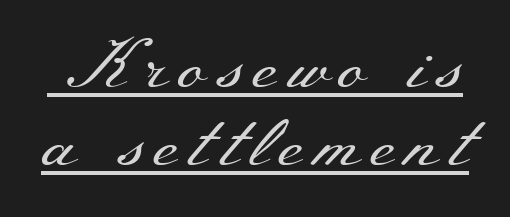
The image shows 69 px regular-weight, wide serif type; set tight line spacing (1.13x), underlined; medium stroke contrast and a small x-height.
